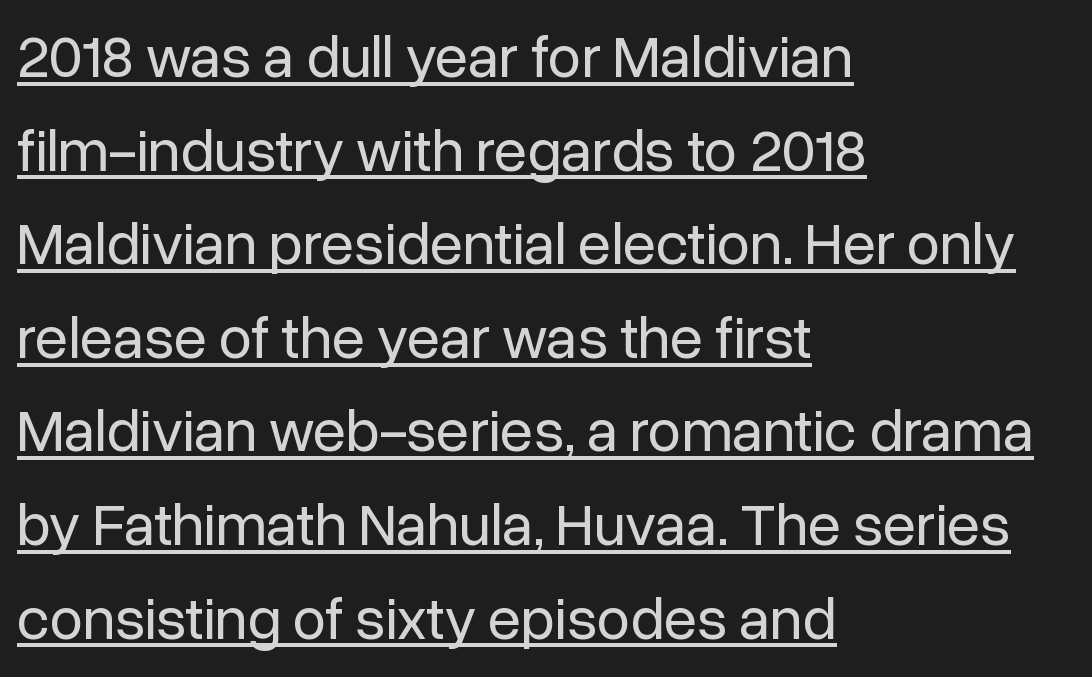
The image shows 60 px regular-weight sans-serif type, upright; set left-aligned, normal line spacing (1.56x), normal letter spacing, underlined; low stroke contrast and a medium x-height.
